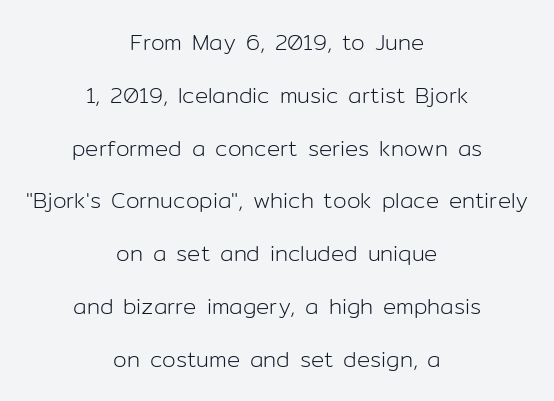
The characters are drawn with everyday or finer stroke widths. Reading down the column, the eye jumps a long way to each next line. The face used here is rendered with its standard letterfit. Characters remain perfectly vertical along every line.
